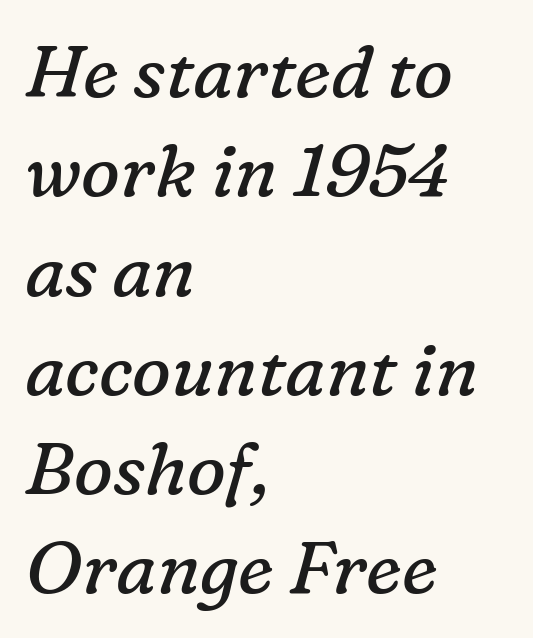
Quick note: italic. Decoration check: the copy has no underline. Line starts are locked; line ends wander. The face used here is proportionally spaced, like ordinary book or web type. The strokes carry an ordinary text weight at most. Between one letter and the next there's only the usual sliver of space.
